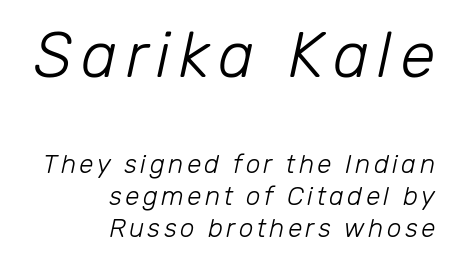
Q: Is the text bold? A: No.
Q: Is the text italic (slanted)? A: Yes, it leans right by about 12 degrees.
Q: Is the text underlined? A: No.
Q: How is the paragraph aligned? A: Right-aligned.
Q: Which block of text is set in a larger size, the first (top) or the second (bottom)? A: The first (top) one.
Q: Width (condensed, normal, or wide)? A: Normal.
Q: Stroke contrast? A: Low.
Q: x-height? A: Medium.
Q: Monospaced? A: No.
